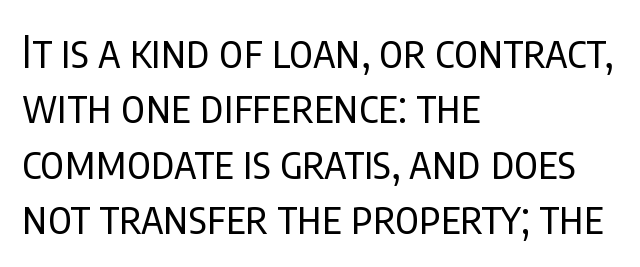
The image shows 44 px regular-weight, condensed sans-serif type, upright; set left-aligned, normal line spacing (1.26x), normal letter spacing, not underlined; low stroke contrast and a large x-height.
